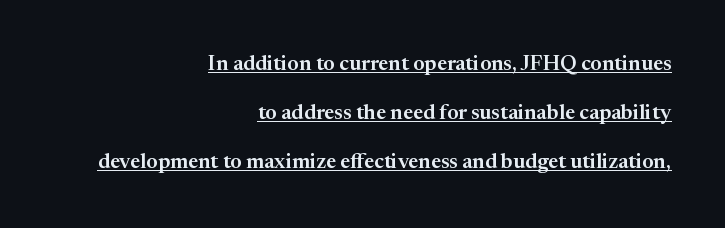
The image shows 21 px text type, upright; set right-aligned, loose line spacing (2.33x), normal letter spacing, underlined.
